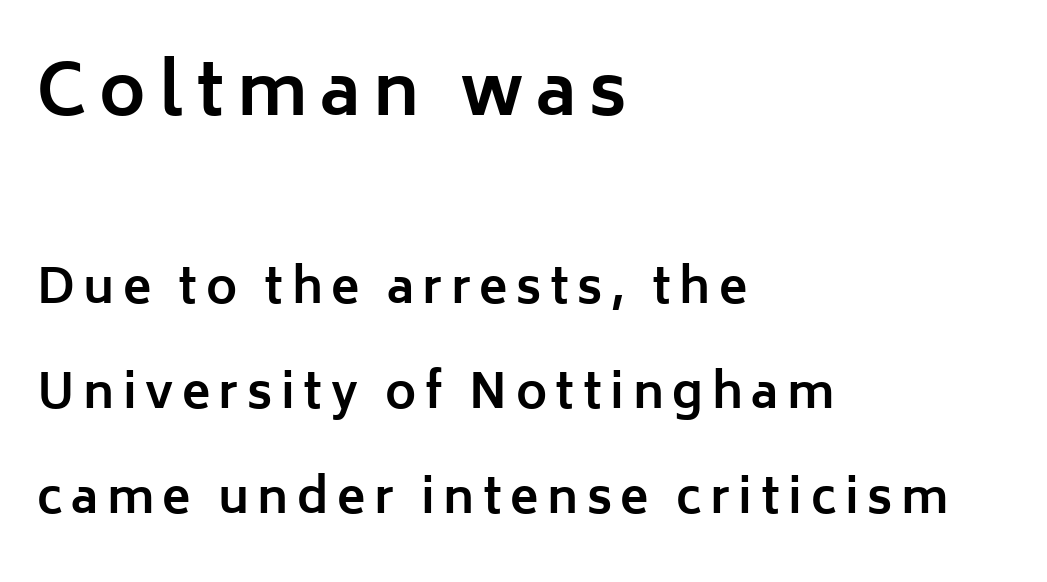
The image shows 70 px bold sans-serif type, upright; set left-aligned, loose line spacing (2.24x), not underlined; the first (top) block is 1.49x larger; low stroke contrast and a medium x-height.
